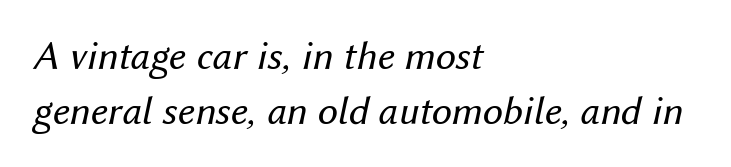
The image shows 41 px regular-weight type, italic (leaning right); set left-aligned, normal line spacing (1.33x), normal letter spacing, not underlined; medium stroke contrast and a medium x-height.
